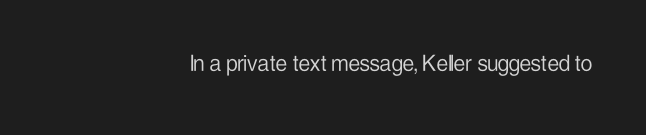
The image shows 26 px text type, upright; set right-aligned, normal letter spacing, not underlined.
